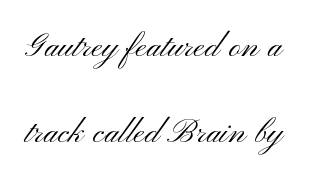
Looks like regular typesetting: each glyph gets only the width it needs. The font is comparable to plain body text, perhaps lighter. Compared with typical paragraphs, the rows here are farther apart. The designer went with a sans here, leaving each stem footless.
